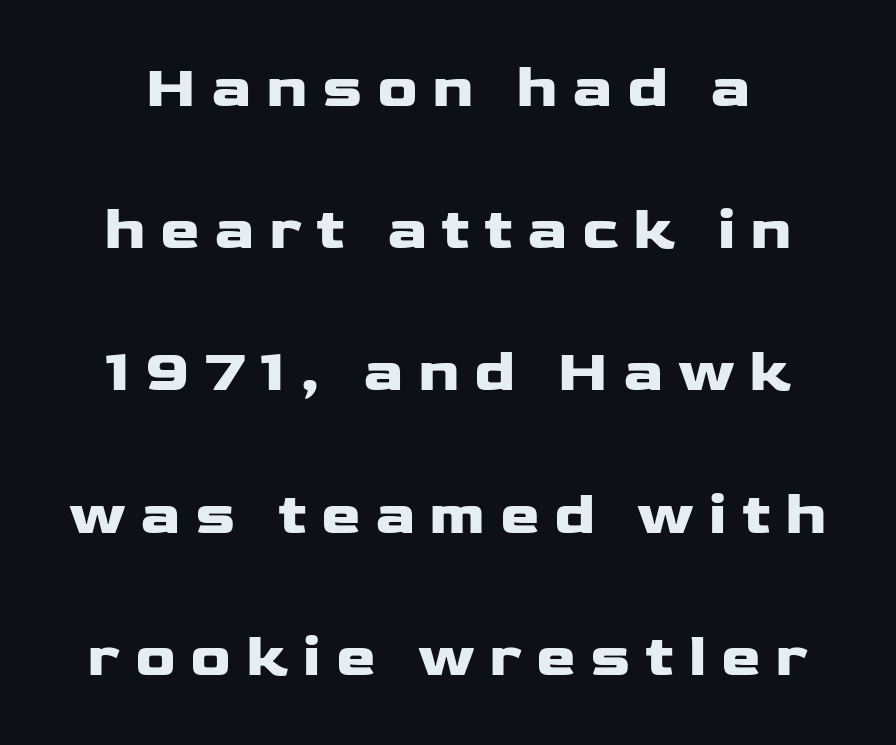
Typographic density is high because the face is bold. The line-height multiplier appears high, well above default. No italicization has been applied; the sample stays upright. Are there feet on the stems? There aren't — it's a sans. The words here are not underlined.
